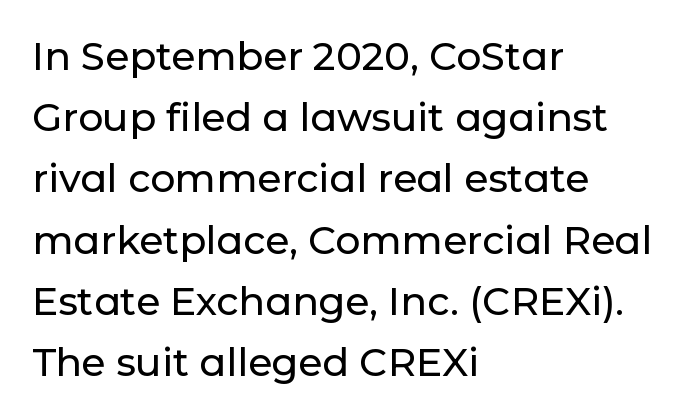
Q: Is the text italic (slanted)? A: No, it is upright.
Q: Is the typeface a serif or a sans-serif typeface? A: Sans-serif.
Q: Is the text underlined? A: No.
Q: How is the paragraph aligned? A: Left-aligned.
Q: Is the spacing between letters normal or unusually wide? A: Normal.
Q: Is the spacing between lines tight, normal or loose? A: Normal.
Q: Width (condensed, normal, or wide)? A: Normal.
Q: Stroke contrast? A: Low.
Q: x-height? A: Medium.
Q: Monospaced? A: No.
